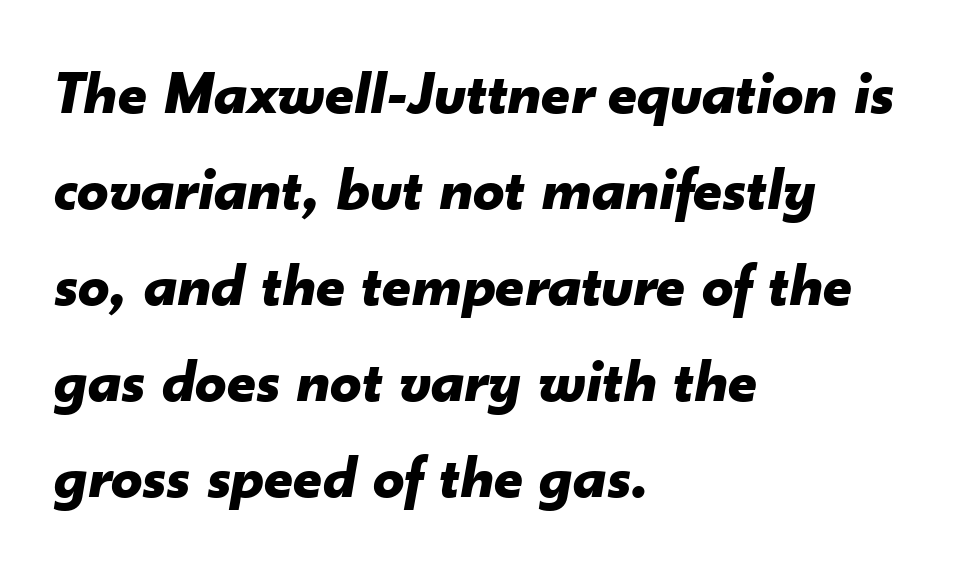
{"italic": "yes", "lean": "right", "slant_degrees": 10, "bold": "yes", "weight": "bold", "width": "normal", "stroke_contrast": "low", "x_height": "small", "monospaced": "no", "underline": "no", "align": "left", "line_spacing": "normal", "line_spacing_ratio": 1.55, "letter_spacing": "normal", "letter_spacing_em": 0.0, "glyph_px": 62}
